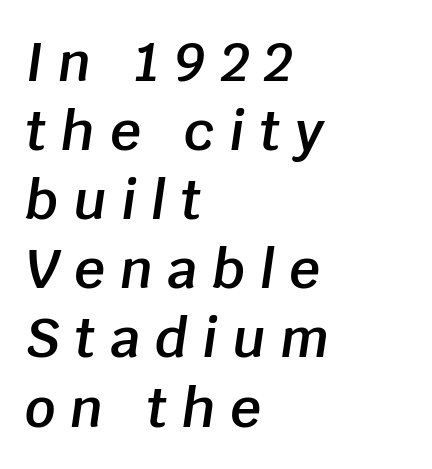
Q: Is the text bold? A: Semi-bold.
Q: Is the text italic (slanted)? A: Yes, it leans right by about 8 degrees.
Q: Is the text underlined? A: No.
Q: How is the paragraph aligned? A: Left-aligned.
Q: Is the spacing between letters normal or unusually wide? A: Unusually wide.
Q: Is the spacing between lines tight, normal or loose? A: Normal.
Q: Width (condensed, normal, or wide)? A: Normal.
Q: Stroke contrast? A: Low.
Q: x-height? A: Large.
Q: Monospaced? A: No.
